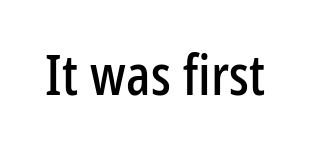
{"serif": "no", "italic": "no", "width": "condensed", "stroke_contrast": "low", "x_height": "medium", "monospaced": "no", "underline": "no", "letter_spacing": "normal", "letter_spacing_em": 0.0, "glyph_px": 57}
